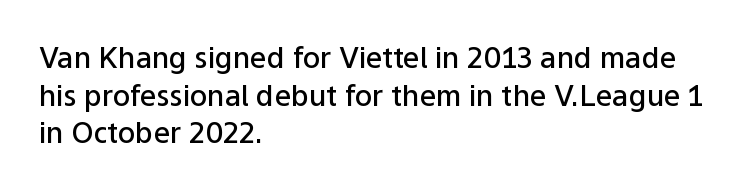
{"serif": "no", "italic": "no", "bold": "semi", "weight": "semibold", "width": "normal", "stroke_contrast": "low", "x_height": "medium", "monospaced": "no", "underline": "no", "align": "left", "line_spacing": "normal", "line_spacing_ratio": 1.3, "letter_spacing": "normal", "letter_spacing_em": 0.0, "glyph_px": 29}
